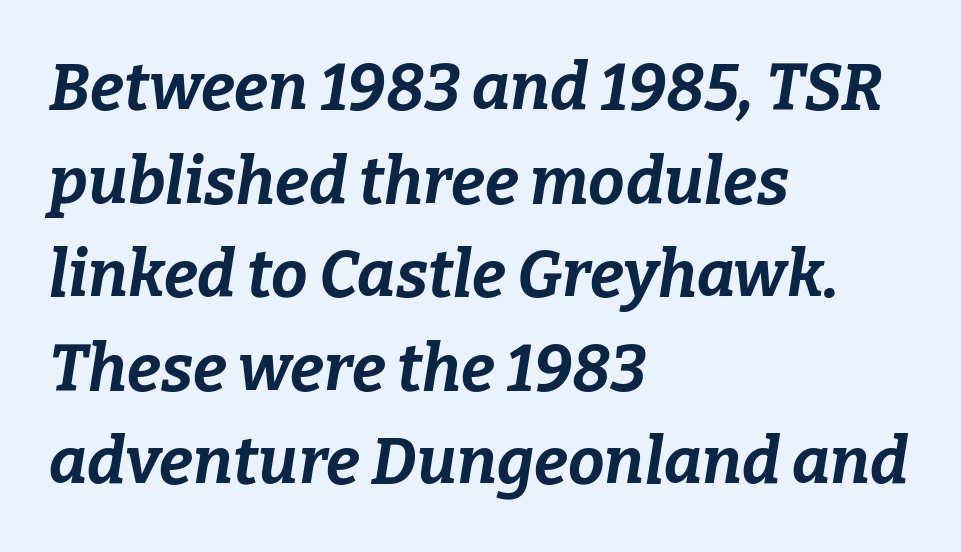
Q: Is the text bold? A: Yes.
Q: Is the text italic (slanted)? A: Yes, it leans right by about 9 degrees.
Q: Is the text underlined? A: No.
Q: How is the paragraph aligned? A: Left-aligned.
Q: Is the spacing between letters normal or unusually wide? A: Normal.
Q: Is the spacing between lines tight, normal or loose? A: Normal.
Q: Width (condensed, normal, or wide)? A: Normal.
Q: Stroke contrast? A: Low.
Q: x-height? A: Medium.
Q: Monospaced? A: No.
